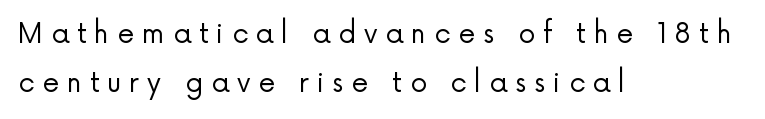
Weight: not bold — regular or lighter. The typesetter chose a ragged-right arrangement here. No italicization has been applied; the sample stays upright. The baseline area is clear.
